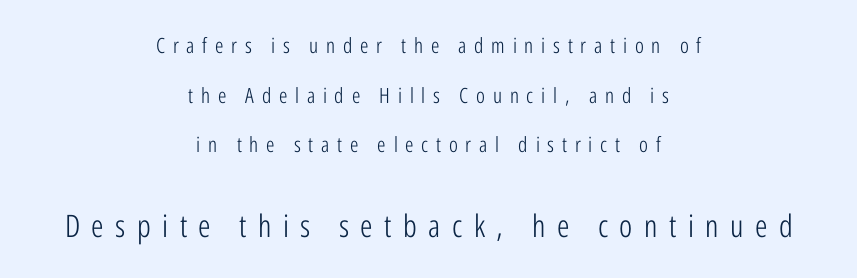
The image shows 31 px light, condensed sans-serif type, upright; set centered, loose line spacing (2.36x), unusually wide letter spacing (+0.37 em), not underlined; the second (bottom) block is 1.48x larger; low stroke contrast and a medium x-height.
